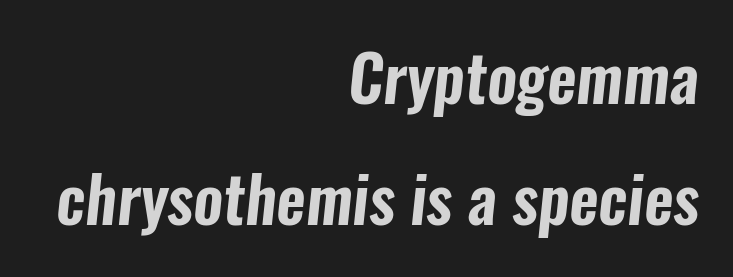
Q: Is the typeface a serif or a sans-serif typeface? A: Sans-serif.
Q: Is the text underlined? A: No.
Q: How is the paragraph aligned? A: Right-aligned.
Q: Is the spacing between letters normal or unusually wide? A: Normal.
Q: Width (condensed, normal, or wide)? A: Condensed.
Q: Stroke contrast? A: Low.
Q: x-height? A: Medium.
Q: Monospaced? A: No.
